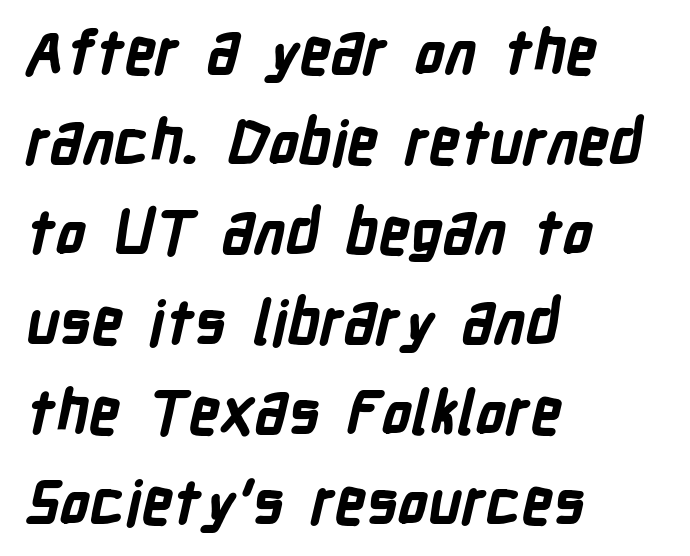
Clear beneath every line of the passage. Students, this is bold: see how much ink each stroke carries. I'd call this a sans setting — the letters go barefoot. Standard letterfit; no display-style spreading of the glyphs. Proportional: the letters do not fall into vertical columns. The lines in this sample share a left origin and differ only in where they stop.
